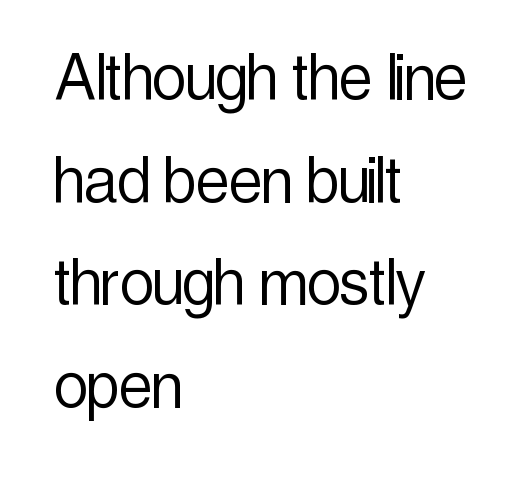
Every character sits straight up, as roman type does. Do the characters align in a grid? No, the font is proportional. If you measured baseline to baseline, you'd find a middling distance. The passage shown is not underscored anywhere. Compared with a centered layout, this one pins lines to the left instead.
